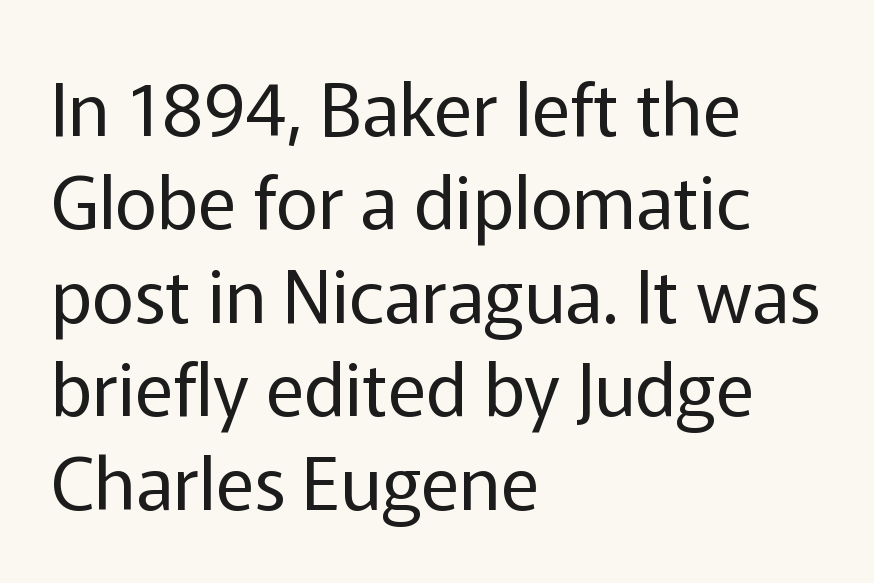
{"serif": "no", "italic": "no", "bold": "no", "weight": "regular", "width": "normal", "stroke_contrast": "low", "x_height": "medium", "monospaced": "no", "underline": "no", "align": "left", "line_spacing": "normal", "line_spacing_ratio": 1.28, "letter_spacing": "normal", "letter_spacing_em": 0.0, "glyph_px": 73}
